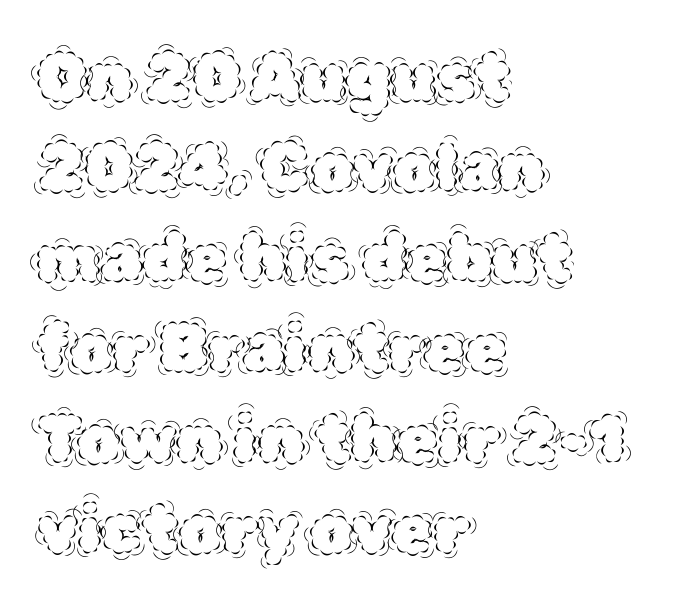
The image shows 67 px thin type, upright; set left-aligned, normal line spacing (1.35x), normal letter spacing, not underlined; a large x-height.
